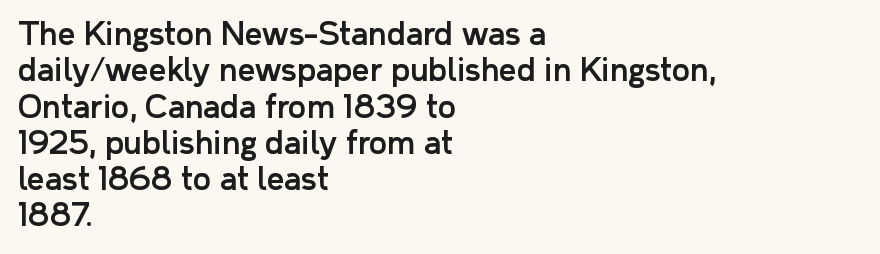
The image shows 31 px sans-serif type, upright; set left-aligned, line spacing 1.17x, normal letter spacing, not underlined; low stroke contrast and a medium x-height.
